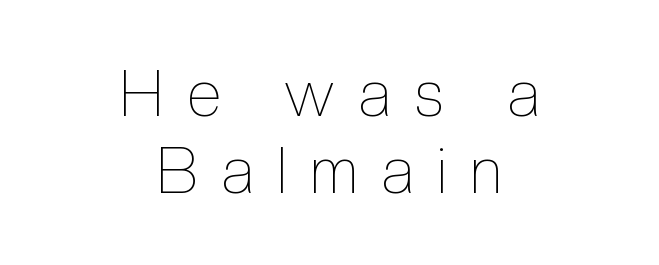
Q: Is the text bold? A: No.
Q: Is the text italic (slanted)? A: No, it is upright.
Q: Is the text underlined? A: No.
Q: How is the paragraph aligned? A: Centered.
Q: Is the spacing between letters normal or unusually wide? A: Unusually wide.
Q: Width (condensed, normal, or wide)? A: Condensed.
Q: x-height? A: Medium.
Q: Monospaced? A: No.
